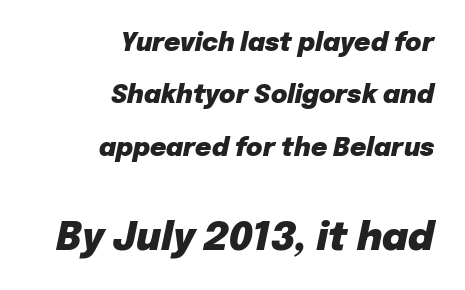
A student would notice the bottom passage is typeset larger than what precedes it. The vertical gap from one line to the next is large. The rendering anchors every line to the right-hand side. Looks like regular typesetting: each glyph gets only the width it needs. The tracking reads as untouched default to a designer's eye.
